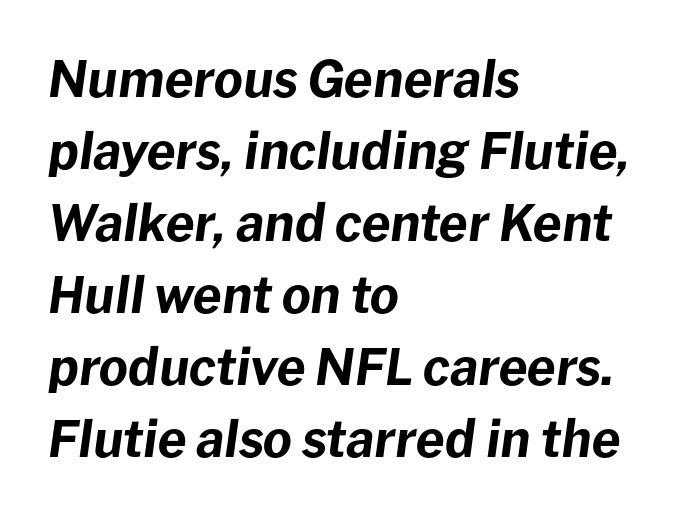
Evenly set lines give the paragraph a standard silhouette. Varying glyph widths throughout — classic text-font behaviour. Each row of text sits above clean, open space. The typesetter chose a ragged-right arrangement here. Typographic density is high because the face is bold. Italic: yes, the glyphs are oblique.
